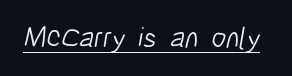
The image shows 29 px light, condensed sans-serif type; set normal letter spacing, underlined; low stroke contrast and a medium x-height.
